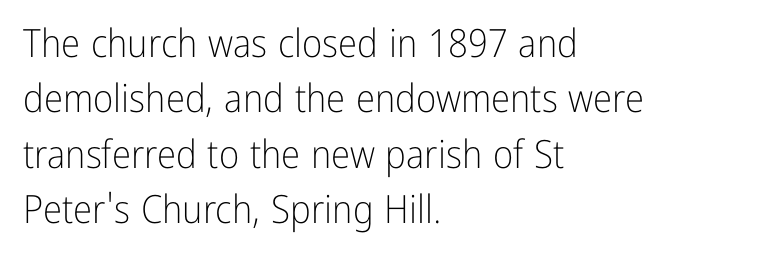
Q: Is the text bold? A: No.
Q: Is the text italic (slanted)? A: No, it is upright.
Q: Is the typeface a serif or a sans-serif typeface? A: Sans-serif.
Q: Is the text underlined? A: No.
Q: How is the paragraph aligned? A: Left-aligned.
Q: Is the spacing between letters normal or unusually wide? A: Normal.
Q: Is the spacing between lines tight, normal or loose? A: Normal.
Q: Width (condensed, normal, or wide)? A: Condensed.
Q: Stroke contrast? A: Low.
Q: x-height? A: Medium.
Q: Monospaced? A: No.
